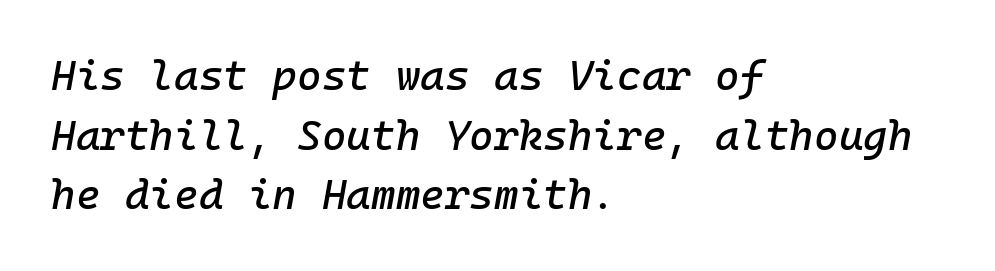
{"italic": "yes", "lean": "right", "slant_degrees": 10, "width": "normal", "stroke_contrast": "low", "x_height": "medium", "monospaced": "yes", "underline": "no", "align": "left", "line_spacing": "normal", "line_spacing_ratio": 1.42, "letter_spacing": "normal", "letter_spacing_em": 0.0, "glyph_px": 42}
